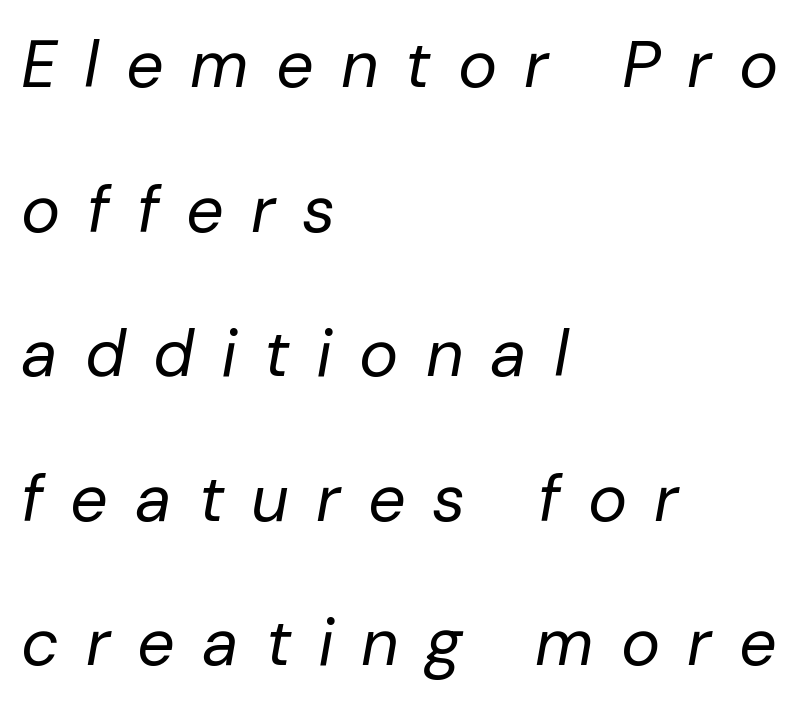
{"italic": "yes", "lean": "right", "slant_degrees": 10, "bold": "no", "weight": "regular", "width": "normal", "stroke_contrast": "low", "x_height": "medium", "monospaced": "no", "underline": "no", "align": "left", "line_spacing": "loose", "line_spacing_ratio": 2.19, "letter_spacing": "wide", "letter_spacing_em": 0.41, "glyph_px": 66}
